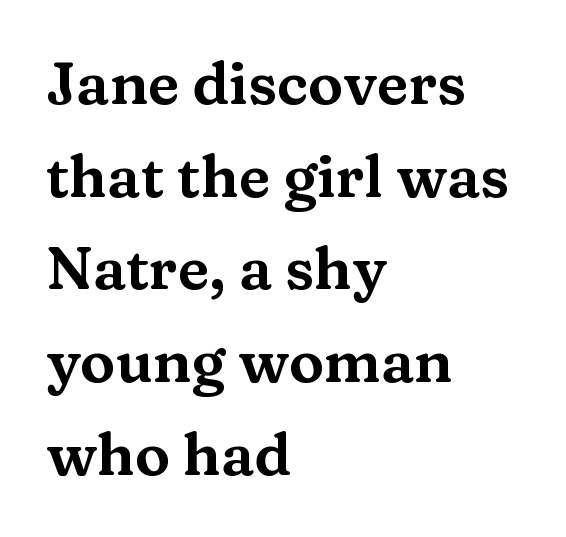
The image shows 59 px wide serif type, upright; set left-aligned, normal line spacing (1.57x), normal letter spacing, not underlined; medium stroke contrast and a medium x-height.
